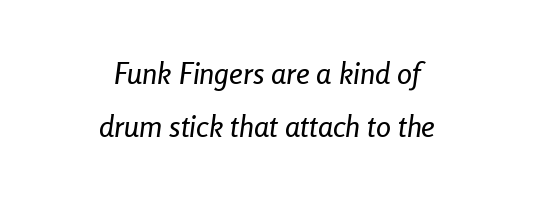
Q: Is the text italic (slanted)? A: Yes, it leans right by about 8 degrees.
Q: Is the text underlined? A: No.
Q: How is the paragraph aligned? A: Centered.
Q: Is the spacing between letters normal or unusually wide? A: Normal.
Q: Width (condensed, normal, or wide)? A: Condensed.
Q: Stroke contrast? A: Low.
Q: x-height? A: Medium.
Q: Monospaced? A: No.
